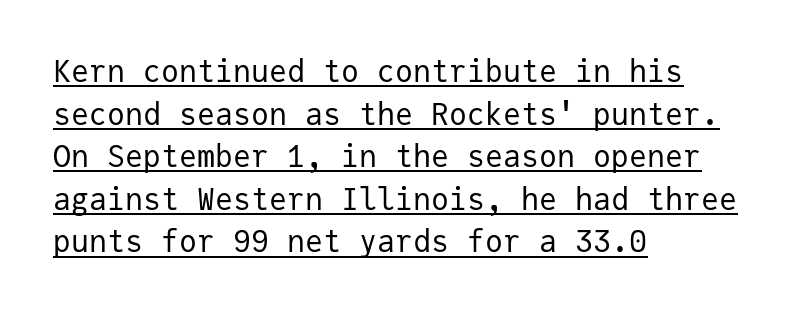
{"serif": "no", "italic": "no", "bold": "no", "weight": "regular", "width": "normal", "stroke_contrast": "low", "x_height": "medium", "monospaced": "yes", "underline": "yes", "align": "left", "line_spacing": "normal", "line_spacing_ratio": 1.42, "letter_spacing": "normal", "letter_spacing_em": 0.0, "glyph_px": 30}
